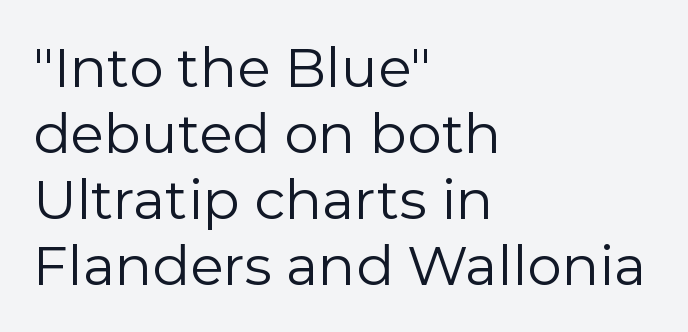
{"serif": "no", "italic": "no", "bold": "no", "weight": "regular", "width": "normal", "stroke_contrast": "low", "x_height": "medium", "monospaced": "no", "underline": "no", "align": "left", "line_spacing_ratio": 1.2, "letter_spacing": "normal", "letter_spacing_em": 0.0, "glyph_px": 55}
